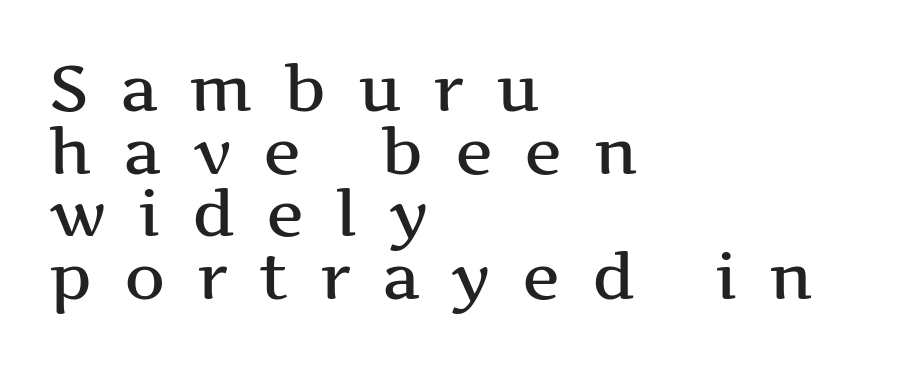
Q: Is the text italic (slanted)? A: No, it is upright.
Q: Is the typeface a serif or a sans-serif typeface? A: Serif.
Q: Is the text underlined? A: No.
Q: How is the paragraph aligned? A: Left-aligned.
Q: Is the spacing between letters normal or unusually wide? A: Unusually wide.
Q: Is the spacing between lines tight, normal or loose? A: Tight.
Q: Width (condensed, normal, or wide)? A: Wide.
Q: Stroke contrast? A: Medium.
Q: x-height? A: Medium.
Q: Monospaced? A: No.
